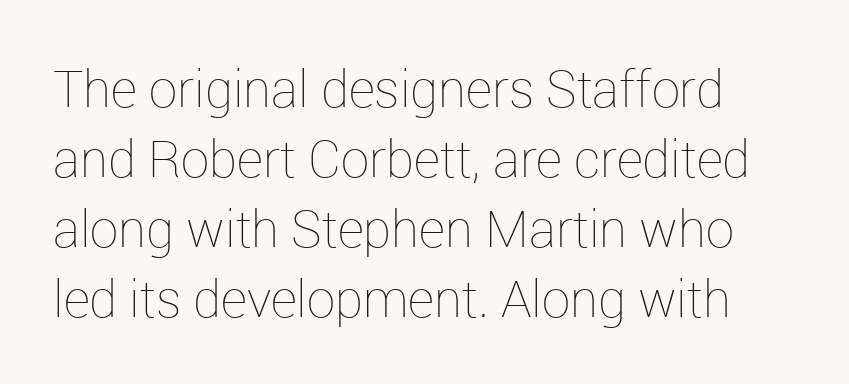
The image shows 51 px thin type, upright; set normal line spacing (1.37x), normal letter spacing, not underlined; low stroke contrast and a medium x-height.
